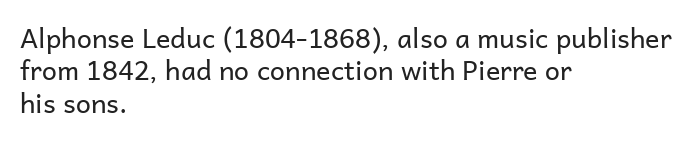
The image shows 27 px text type, upright; set left-aligned, line spacing 1.2x, normal letter spacing, not underlined.
